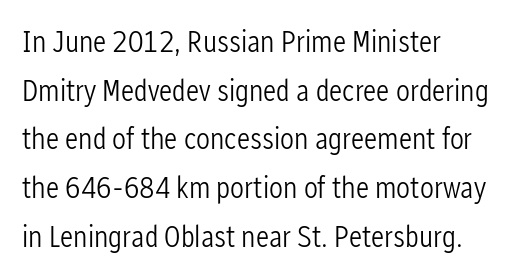
Q: Is the text bold? A: No.
Q: Is the text italic (slanted)? A: No, it is upright.
Q: Is the typeface a serif or a sans-serif typeface? A: Sans-serif.
Q: Is the text underlined? A: No.
Q: How is the paragraph aligned? A: Left-aligned.
Q: Is the spacing between letters normal or unusually wide? A: Normal.
Q: Is the spacing between lines tight, normal or loose? A: Normal.
Q: Width (condensed, normal, or wide)? A: Condensed.
Q: Stroke contrast? A: Low.
Q: x-height? A: Medium.
Q: Monospaced? A: No.
